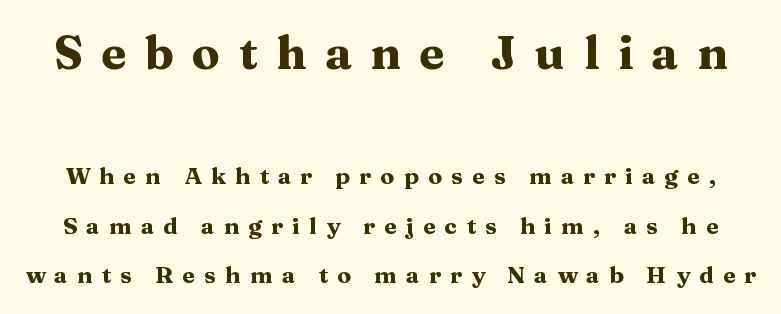
The image shows 46 px heavy, wide serif type, upright; set loose line spacing (2.17x), unusually wide letter spacing (+0.4 em), not underlined; the first (top) block is 2.0x larger; medium stroke contrast and a medium x-height.
